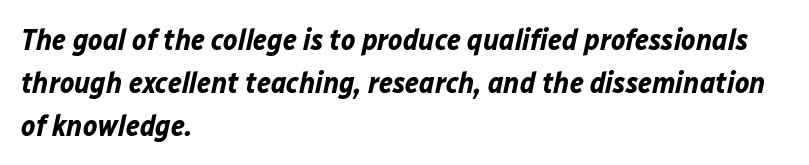
Q: Is the text bold? A: Yes.
Q: Is the text italic (slanted)? A: Yes, it leans right by about 12 degrees.
Q: Is the text underlined? A: No.
Q: How is the paragraph aligned? A: Left-aligned.
Q: Is the spacing between letters normal or unusually wide? A: Normal.
Q: Is the spacing between lines tight, normal or loose? A: Normal.
Q: Width (condensed, normal, or wide)? A: Normal.
Q: Stroke contrast? A: Low.
Q: x-height? A: Medium.
Q: Monospaced? A: No.
